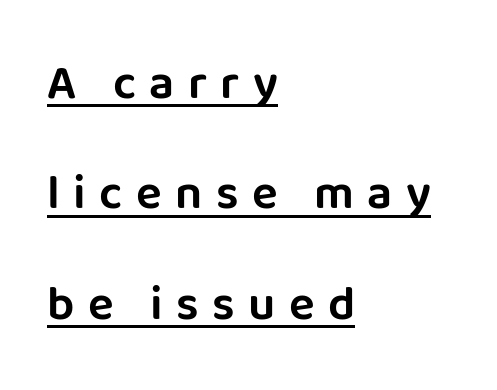
Q: Is the text italic (slanted)? A: No, it is upright.
Q: Is the typeface a serif or a sans-serif typeface? A: Sans-serif.
Q: Is the text underlined? A: Yes.
Q: How is the paragraph aligned? A: Left-aligned.
Q: Is the spacing between letters normal or unusually wide? A: Unusually wide.
Q: Is the spacing between lines tight, normal or loose? A: Loose.
Q: Width (condensed, normal, or wide)? A: Normal.
Q: Stroke contrast? A: Low.
Q: x-height? A: Large.
Q: Monospaced? A: No.
